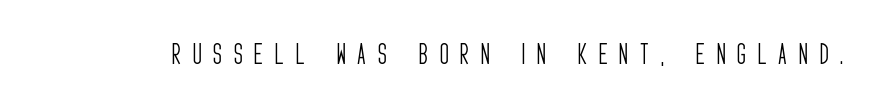
The image shows 24 px text type, upright; set unusually wide letter spacing (+0.5 em), not underlined.
